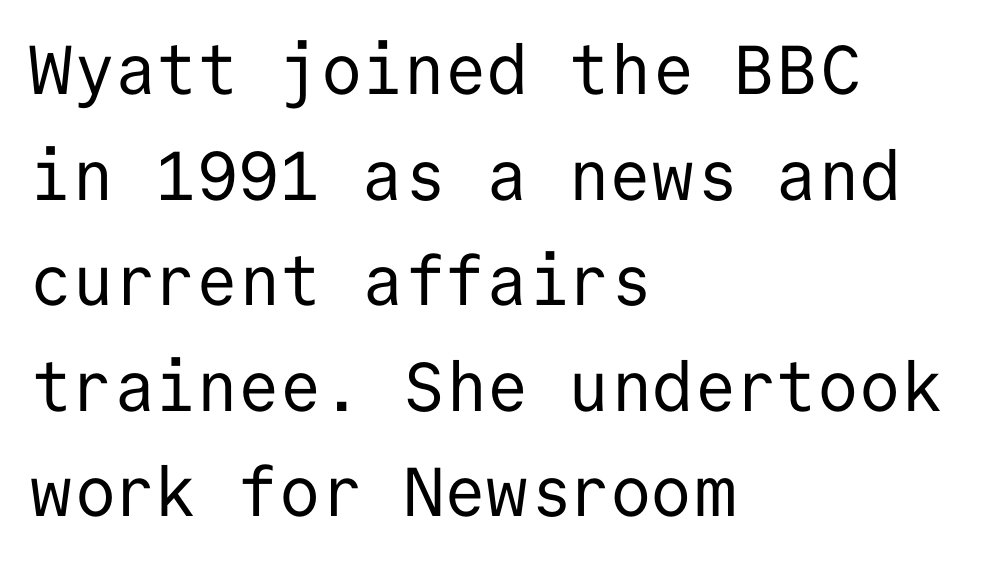
Has an underline been added? It has not. Summary of vertical rhythm: regular, with standard interline spacing. This sample has the even, mechanical cadence of fixed-width lettering. Compared with a centered layout, this one pins lines to the left instead. Nothing sits at the stroke ends, so this counts as sans-serif.
